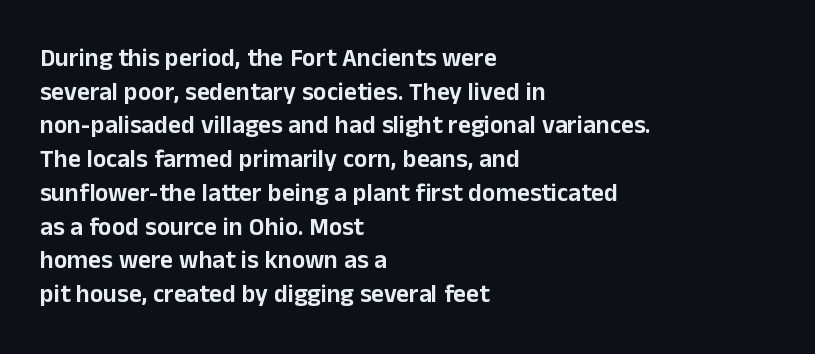
The image shows 25 px text type, upright; set left-aligned, normal line spacing (1.35x), normal letter spacing, not underlined.
